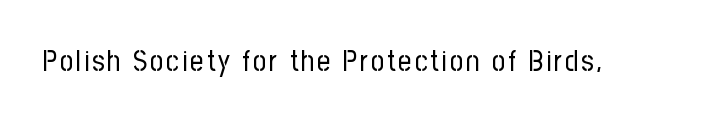
You could not count columns in this text — the font is proportionally spaced. No feet cap the strokes, marking this as sans-serif type. Letters have the restrained weight of plain body copy at most. Style check: upright. Plain, unruled lines of type.
